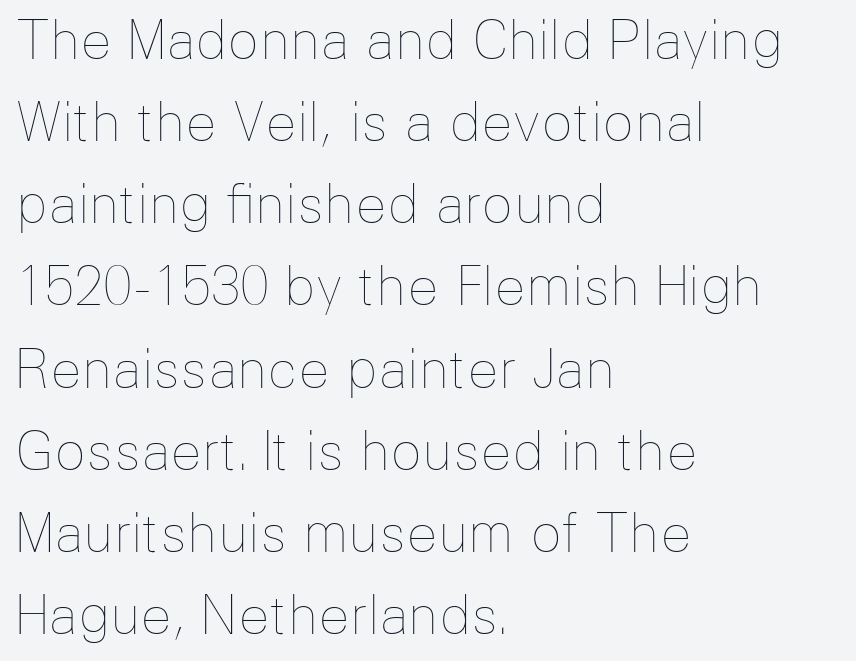
The image shows 52 px thin type, upright; set left-aligned, normal line spacing (1.58x), normal letter spacing, not underlined; low stroke contrast and a medium x-height.
